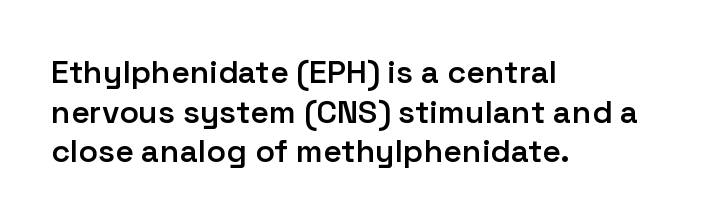
Q: Is the text bold? A: Semi-bold.
Q: Is the text italic (slanted)? A: No, it is upright.
Q: Is the typeface a serif or a sans-serif typeface? A: Sans-serif.
Q: Is the text underlined? A: No.
Q: How is the paragraph aligned? A: Left-aligned.
Q: Is the spacing between letters normal or unusually wide? A: Normal.
Q: Width (condensed, normal, or wide)? A: Normal.
Q: Stroke contrast? A: Low.
Q: x-height? A: Medium.
Q: Monospaced? A: No.
